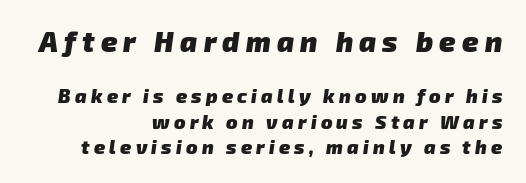
{"serif": "no", "bold": "yes", "weight": "heavy", "width": "normal", "stroke_contrast": "low", "x_height": "medium", "monospaced": "no", "underline": "no", "align": "right", "line_spacing": "normal", "line_spacing_ratio": 1.35, "letter_spacing": "wide", "letter_spacing_em": 0.22, "larger_block": "first", "size_ratio": 1.47, "glyph_px": 28}
